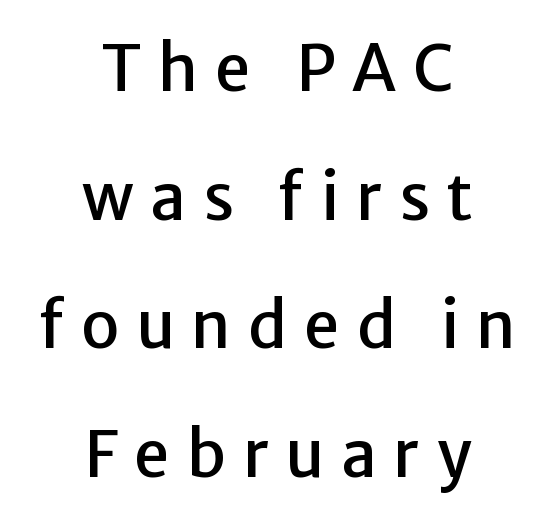
{"serif": "no", "italic": "no", "width": "normal", "stroke_contrast": "low", "x_height": "medium", "monospaced": "no", "underline": "no", "align": "center", "line_spacing": "loose", "line_spacing_ratio": 2.01, "letter_spacing": "wide", "letter_spacing_em": 0.26, "glyph_px": 64}
